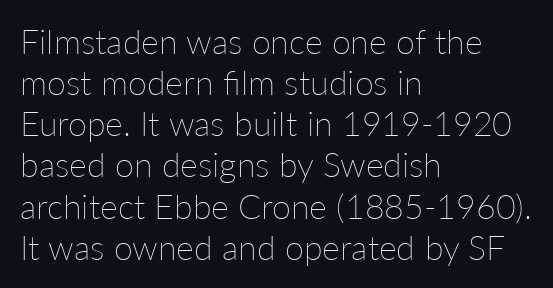
Q: Is the text bold? A: No.
Q: Is the text italic (slanted)? A: No, it is upright.
Q: Is the text underlined? A: No.
Q: How is the paragraph aligned? A: Left-aligned.
Q: Is the spacing between letters normal or unusually wide? A: Normal.
Q: Width (condensed, normal, or wide)? A: Normal.
Q: Stroke contrast? A: Low.
Q: x-height? A: Medium.
Q: Monospaced? A: No.
